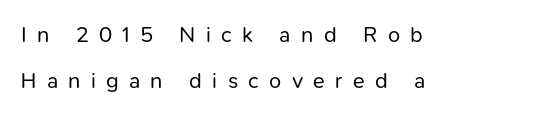
The image shows 22 px text type, upright; set left-aligned, loose line spacing (2.09x), unusually wide letter spacing (+0.47 em), not underlined.
